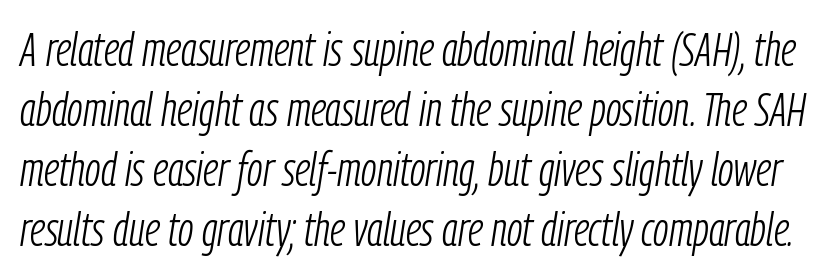
Underline: absent. The letters are slanted; this is an italic face. Nothing heavy about these letters — not bold at all. The face used here is proportionally spaced, like ordinary book or web type. Notice how descenders clear the ascenders below comfortably — that's standard leading. The horizontal fit of the characters is conventional and even.
